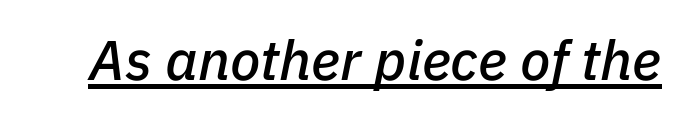
Q: Is the text italic (slanted)? A: Yes, it leans right by about 11 degrees.
Q: Is the text underlined? A: Yes.
Q: Is the spacing between letters normal or unusually wide? A: Normal.
Q: Width (condensed, normal, or wide)? A: Normal.
Q: Stroke contrast? A: Low.
Q: x-height? A: Medium.
Q: Monospaced? A: No.
